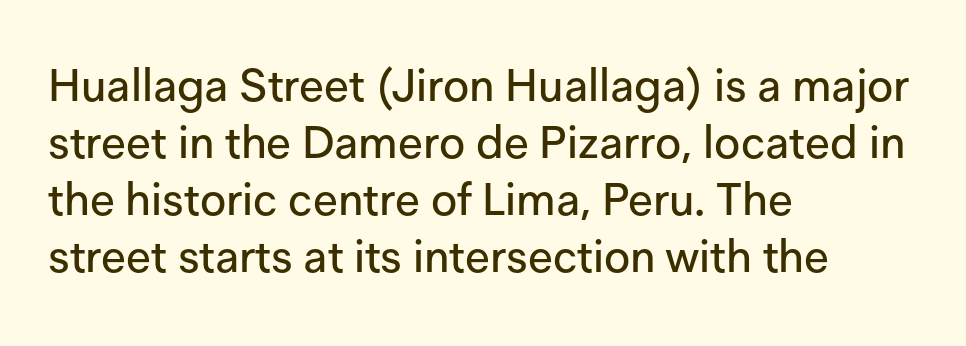
The image shows 45 px sans-serif type, upright; set left-aligned, normal line spacing (1.27x), normal letter spacing, not underlined; low stroke contrast and a medium x-height.
